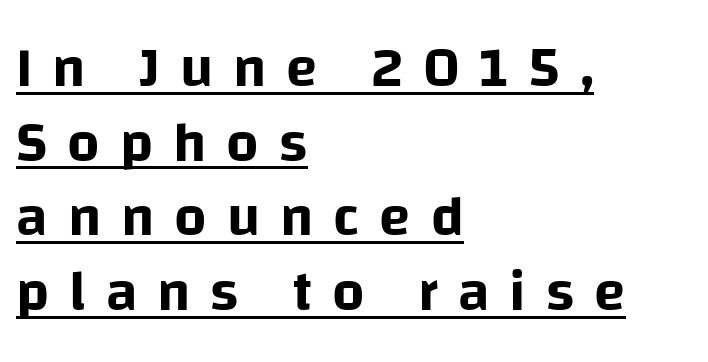
{"serif": "no", "italic": "no", "width": "normal", "stroke_contrast": "low", "x_height": "large", "monospaced": "no", "underline": "yes", "align": "left", "line_spacing": "normal", "line_spacing_ratio": 1.31, "letter_spacing": "wide", "letter_spacing_em": 0.35, "glyph_px": 57}
